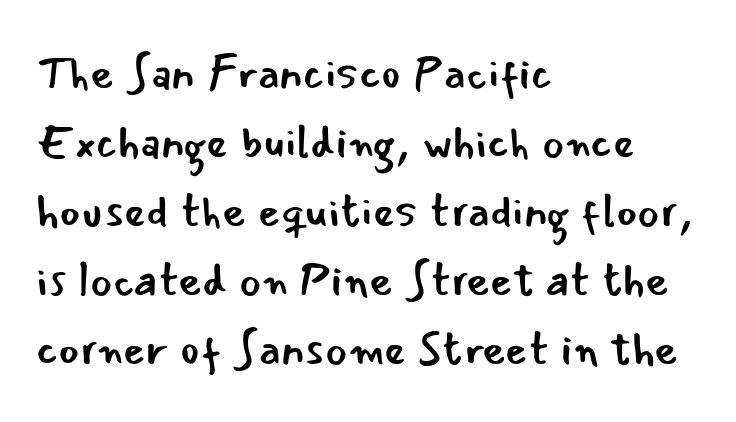
{"serif": "no", "italic": "no", "bold": "no", "weight": "regular", "width": "normal", "stroke_contrast": "low", "x_height": "small", "monospaced": "no", "underline": "no", "align": "left", "line_spacing": "normal", "line_spacing_ratio": 1.5, "letter_spacing": "normal", "letter_spacing_em": 0.0, "glyph_px": 46}
